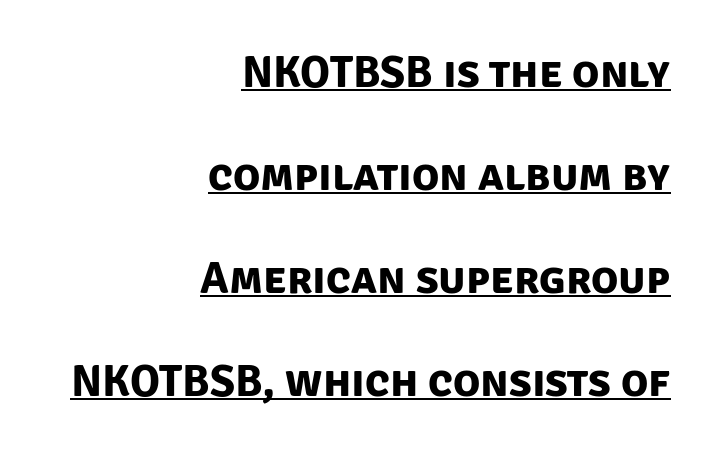
Q: Is the text bold? A: Yes.
Q: Is the typeface a serif or a sans-serif typeface? A: Sans-serif.
Q: Is the text underlined? A: Yes.
Q: How is the paragraph aligned? A: Right-aligned.
Q: Is the spacing between letters normal or unusually wide? A: Normal.
Q: Is the spacing between lines tight, normal or loose? A: Loose.
Q: Width (condensed, normal, or wide)? A: Normal.
Q: Stroke contrast? A: Low.
Q: x-height? A: Large.
Q: Monospaced? A: No.
